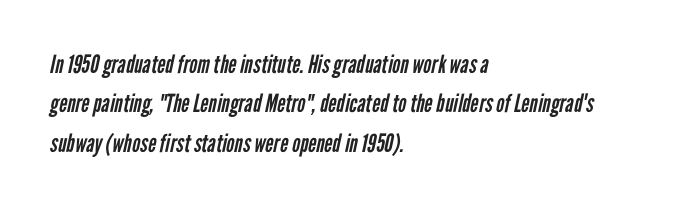
{"bold": "no", "underline": "no", "align": "left", "line_spacing": "normal", "line_spacing_ratio": 1.58, "letter_spacing": "normal", "letter_spacing_em": 0.0, "glyph_px": 25}
